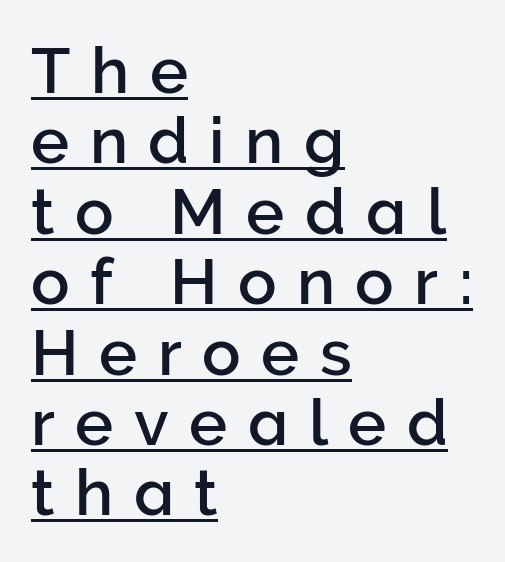
Cramped leading. The tracking reads as deliberately expanded to a designer's eye. Beneath each row of characters lies a ruled line. The face used here is proportionally spaced, like ordinary book or web type. Each letter's strokes conclude bluntly, with no projecting serifs.
